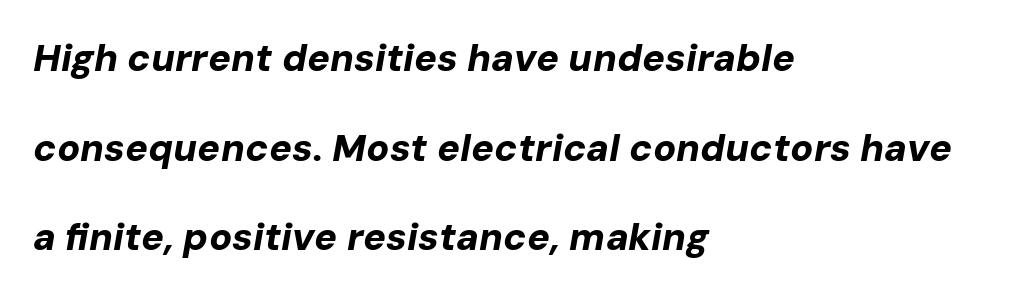
Tracking value appears to be zero — textbook default spacing. What weight is shown? A full bold with thick strokes. The face used here is proportionally spaced, like ordinary book or web type. Horizontal bands of white between lines are thick stripes. Lines of text with bare space underneath. Casual observation: everything's shoved over to the left.
